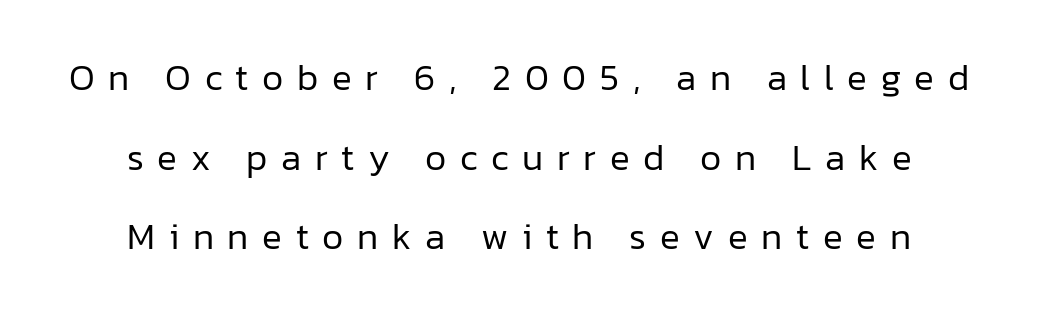
Italic: no, the glyphs are upright roman. Observe the absence of serifs on each vertical stroke in this sample. A great deal of white space separates one row of letters from the next. Stems and bowls with no extra thickness — not bold.
